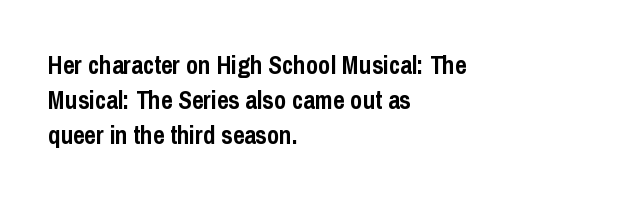
{"italic": "no", "bold": "yes", "underline": "no", "align": "left", "line_spacing": "normal", "line_spacing_ratio": 1.41, "letter_spacing": "normal", "letter_spacing_em": 0.0, "glyph_px": 25}
